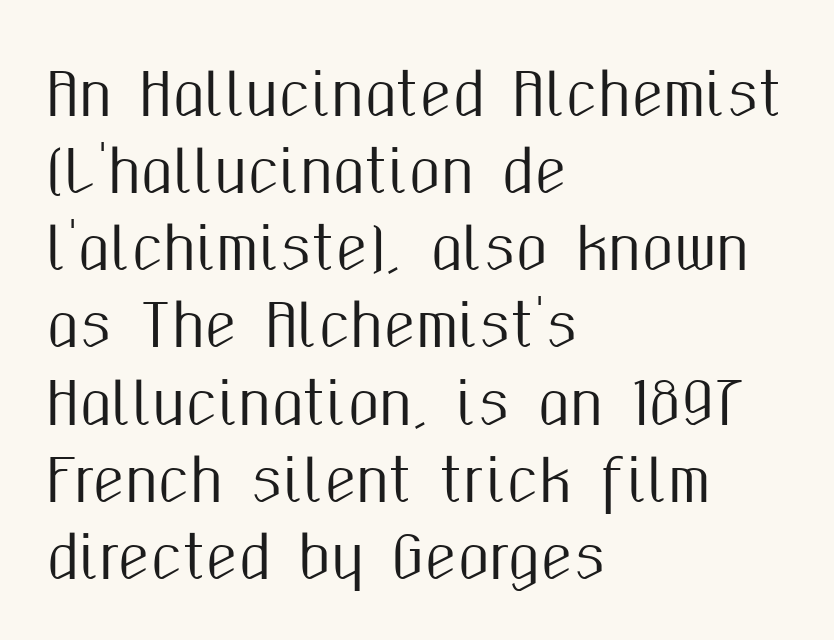
Q: Is the text italic (slanted)? A: No, it is upright.
Q: Is the typeface a serif or a sans-serif typeface? A: Sans-serif.
Q: Is the text underlined? A: No.
Q: How is the paragraph aligned? A: Left-aligned.
Q: Is the spacing between letters normal or unusually wide? A: Normal.
Q: Is the spacing between lines tight, normal or loose? A: Normal.
Q: Width (condensed, normal, or wide)? A: Condensed.
Q: Stroke contrast? A: Medium.
Q: x-height? A: Medium.
Q: Monospaced? A: No.
